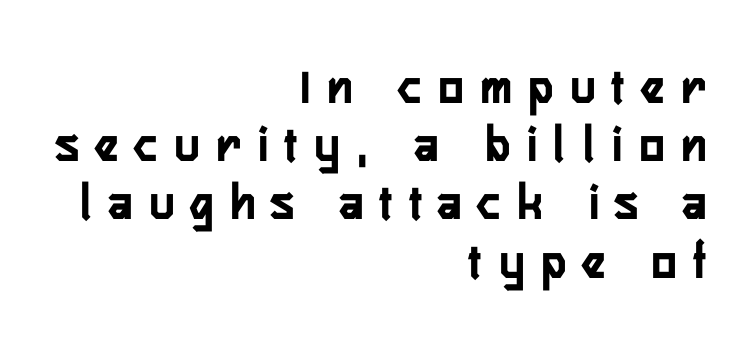
Plain, unruled lines of type. Typographically, this falls in the sans-serif category. The type is letterspaced generously, with wide tracking. Line endings align vertically; line beginnings do not. In terms of posture, this sample is upright. Quick note: interline space is minimal.
